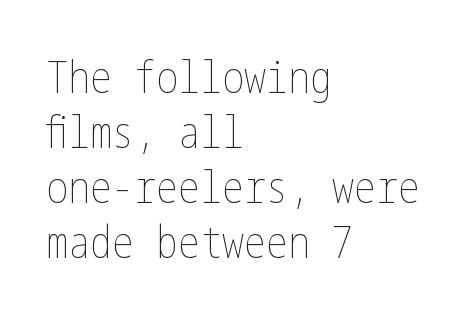
Q: Is the text bold? A: No.
Q: Is the text italic (slanted)? A: No, it is upright.
Q: Is the text underlined? A: No.
Q: How is the paragraph aligned? A: Left-aligned.
Q: Is the spacing between letters normal or unusually wide? A: Normal.
Q: Is the spacing between lines tight, normal or loose? A: Normal.
Q: Width (condensed, normal, or wide)? A: Condensed.
Q: Stroke contrast? A: Low.
Q: x-height? A: Medium.
